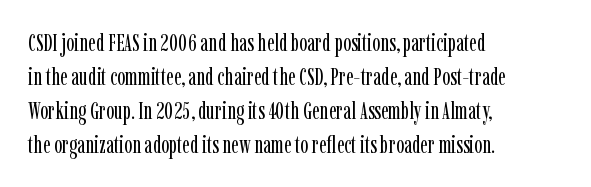
Decoration check: the copy has no underline. Teacher's note: observe the even left margin — that is flush-left alignment. Interline gaps are of average width in this sample. No chunkiness to these letters — they're not bold. These lines were composed using upright roman letters.
